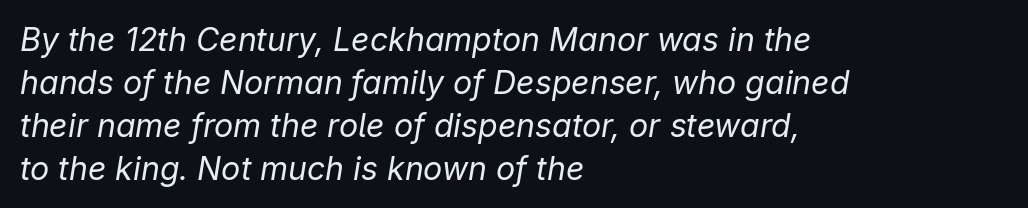
No chunkiness to these letters — they're not bold. Between one letter and the next there's only the usual sliver of space. Beneath every word, the page is bare. The rendering uses a moderate line-height, typical for paragraphs. The paragraph has a hard left edge and a soft right edge. Designer's note — italics engaged.
